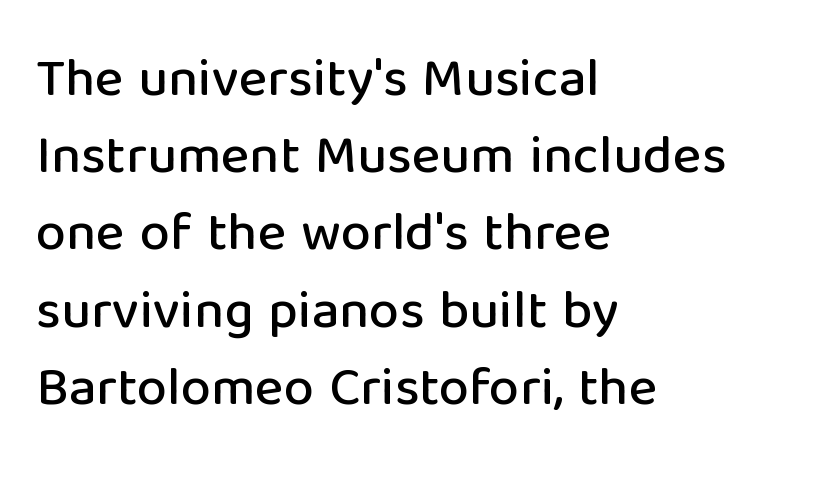
Stroke terminals: plain, sans-serif. Rendered with straight, roman letterforms. The passage shown is typed in a proportional face where columns would drift. Evenly set lines give the paragraph a standard silhouette. Caption: standard tracking, unaltered.
